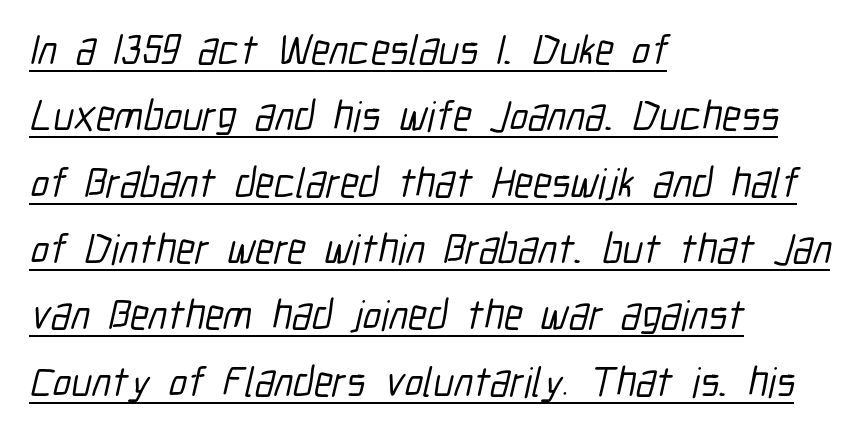
Tracking value appears to be zero — textbook default spacing. Here the designer chose a conventional face with non-uniform glyph widths. This is sans-serif lettering, the kind often seen on screens and signage. Somebody hit Ctrl+U on this one — the words are underlined. The designer left line spacing at the default. Alignment: flush left.
